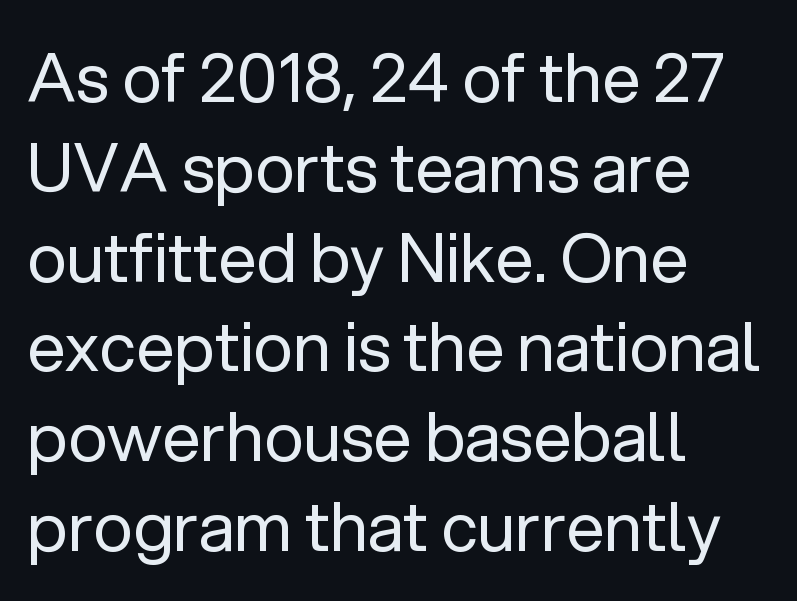
{"serif": "no", "italic": "no", "bold": "no", "weight": "regular", "width": "normal", "stroke_contrast": "low", "x_height": "medium", "monospaced": "no", "underline": "no", "align": "left", "line_spacing": "normal", "line_spacing_ratio": 1.32, "letter_spacing": "normal", "letter_spacing_em": 0.0, "glyph_px": 68}
